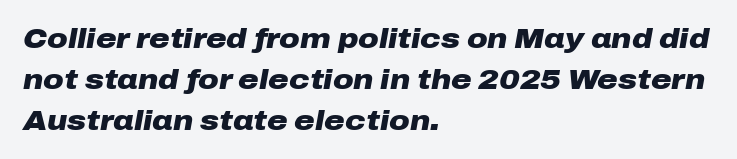
{"italic": "yes", "lean": "right", "slant_degrees": 10, "bold": "yes", "weight": "heavy", "width": "wide", "stroke_contrast": "low", "x_height": "medium", "monospaced": "no", "underline": "no", "align": "left", "line_spacing": "normal", "line_spacing_ratio": 1.46, "letter_spacing": "normal", "letter_spacing_em": 0.0, "glyph_px": 28}
